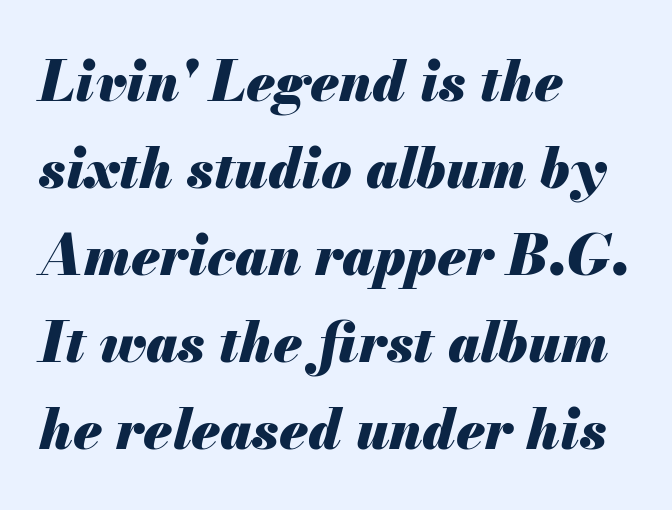
The image shows 55 px heavy type, italic (leaning right); set left-aligned, normal line spacing (1.58x), normal letter spacing, not underlined; medium stroke contrast and a small x-height.
